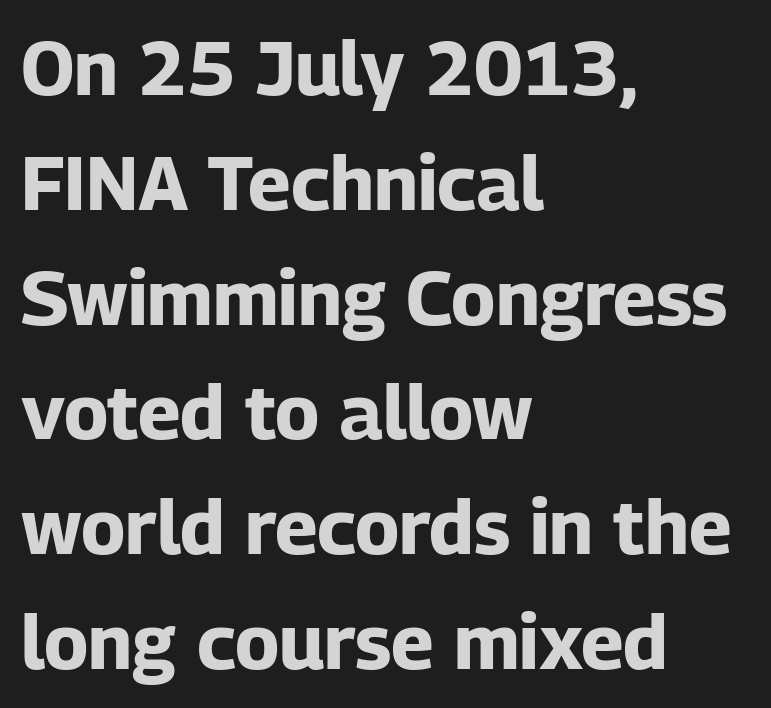
The image shows 76 px bold sans-serif type, upright; set left-aligned, normal line spacing (1.51x), normal letter spacing, not underlined; low stroke contrast and a medium x-height.
